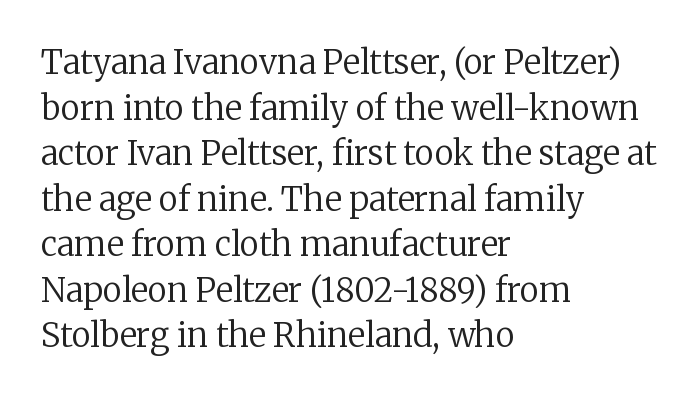
Q: Is the text bold? A: No.
Q: Is the text italic (slanted)? A: No, it is upright.
Q: Is the typeface a serif or a sans-serif typeface? A: Serif.
Q: Is the text underlined? A: No.
Q: How is the paragraph aligned? A: Left-aligned.
Q: Is the spacing between letters normal or unusually wide? A: Normal.
Q: Is the spacing between lines tight, normal or loose? A: Normal.
Q: Width (condensed, normal, or wide)? A: Normal.
Q: Stroke contrast? A: Low.
Q: x-height? A: Medium.
Q: Monospaced? A: No.
